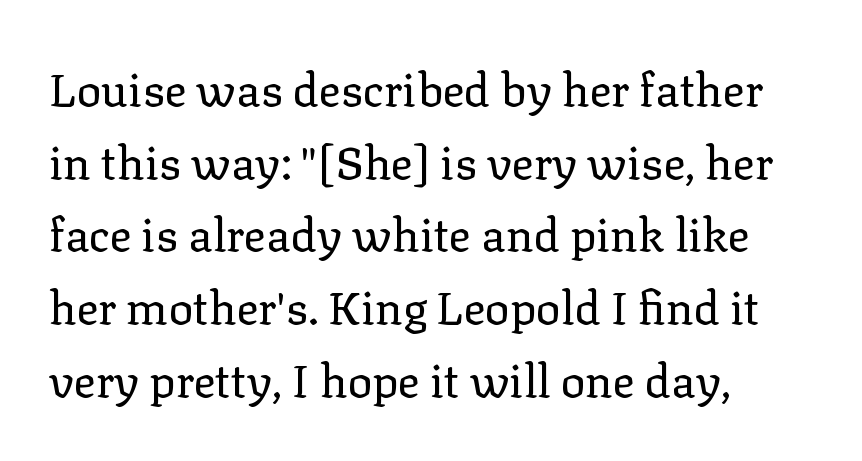
Students, observe: this is what conventionally led text looks like. The lines are quadded left. The typeface chosen for these lines features serifs. The rendering uses natural spacing where letterforms have individual widths. A bare baseline throughout the passage.
